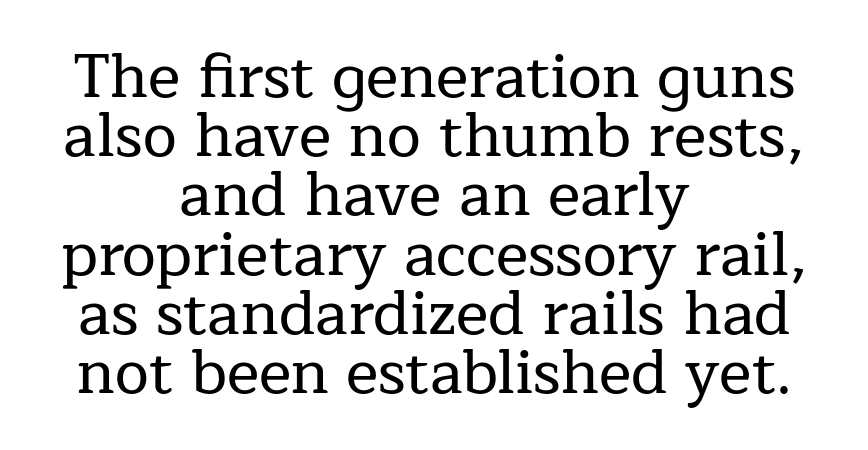
Q: Is the text italic (slanted)? A: No, it is upright.
Q: Is the typeface a serif or a sans-serif typeface? A: Serif.
Q: Is the text underlined? A: No.
Q: How is the paragraph aligned? A: Centered.
Q: Is the spacing between letters normal or unusually wide? A: Normal.
Q: Is the spacing between lines tight, normal or loose? A: Tight.
Q: Width (condensed, normal, or wide)? A: Normal.
Q: Stroke contrast? A: Low.
Q: x-height? A: Medium.
Q: Monospaced? A: No.
